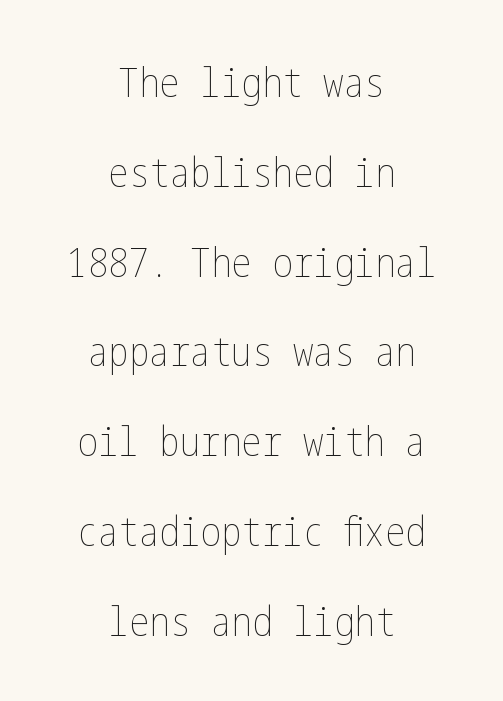
The image shows 41 px thin, condensed type, upright; set centered, loose line spacing (2.19x), normal letter spacing, not underlined; low stroke contrast and a medium x-height.
